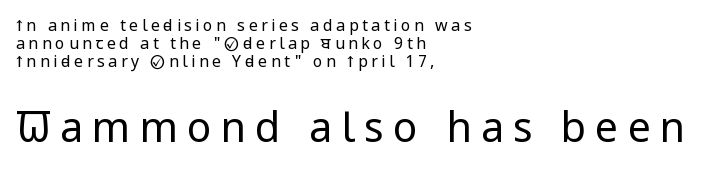
Q: Is the text bold? A: No.
Q: Is the text italic (slanted)? A: No, it is upright.
Q: Is the typeface a serif or a sans-serif typeface? A: Sans-serif.
Q: Is the text underlined? A: No.
Q: How is the paragraph aligned? A: Left-aligned.
Q: Is the spacing between letters normal or unusually wide? A: Unusually wide.
Q: Is the spacing between lines tight, normal or loose? A: Tight.
Q: Which block of text is set in a larger size, the first (top) or the second (bottom)? A: The second (bottom) one.
Q: Width (condensed, normal, or wide)? A: Condensed.
Q: Stroke contrast? A: Low.
Q: x-height? A: Large.
Q: Monospaced? A: No.
